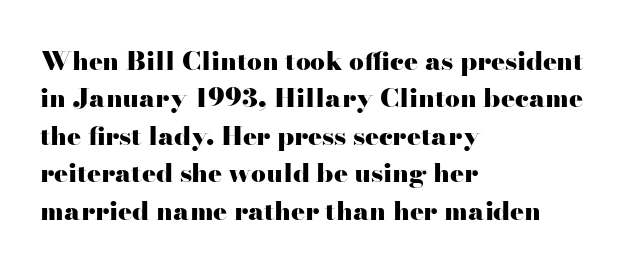
Q: Is the text bold? A: Yes.
Q: Is the text italic (slanted)? A: No, it is upright.
Q: Is the text underlined? A: No.
Q: How is the paragraph aligned? A: Left-aligned.
Q: Is the spacing between letters normal or unusually wide? A: Normal.
Q: Is the spacing between lines tight, normal or loose? A: Normal.
